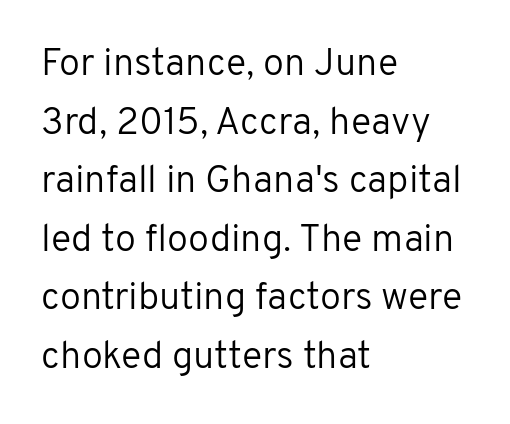
Q: Is the text bold? A: No.
Q: Is the text italic (slanted)? A: No, it is upright.
Q: Is the typeface a serif or a sans-serif typeface? A: Sans-serif.
Q: Is the text underlined? A: No.
Q: How is the paragraph aligned? A: Left-aligned.
Q: Is the spacing between letters normal or unusually wide? A: Normal.
Q: Is the spacing between lines tight, normal or loose? A: Normal.
Q: Width (condensed, normal, or wide)? A: Normal.
Q: Stroke contrast? A: Low.
Q: x-height? A: Medium.
Q: Monospaced? A: No.
